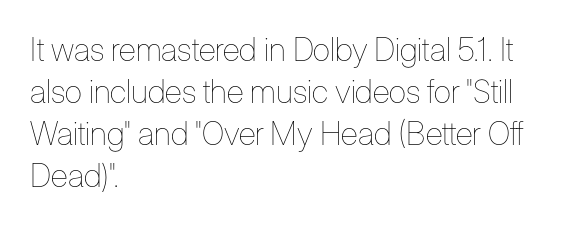
{"italic": "no", "bold": "no", "weight": "thin", "width": "condensed", "stroke_contrast": "low", "x_height": "medium", "monospaced": "no", "underline": "no", "align": "left", "line_spacing": "normal", "line_spacing_ratio": 1.31, "letter_spacing": "normal", "letter_spacing_em": 0.0, "glyph_px": 32}
